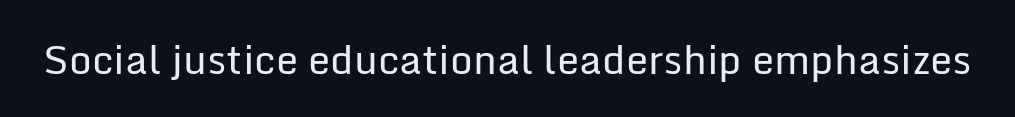
Q: Is the text bold? A: No.
Q: Is the text italic (slanted)? A: No, it is upright.
Q: Is the typeface a serif or a sans-serif typeface? A: Sans-serif.
Q: Is the text underlined? A: No.
Q: Is the spacing between letters normal or unusually wide? A: Normal.
Q: Width (condensed, normal, or wide)? A: Normal.
Q: Stroke contrast? A: Low.
Q: x-height? A: Medium.
Q: Monospaced? A: No.
